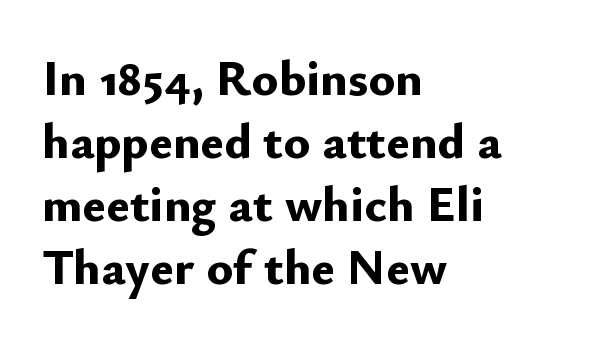
The image shows 50 px bold sans-serif type, upright; set left-aligned, normal line spacing (1.26x), normal letter spacing, not underlined; low stroke contrast and a small x-height.
